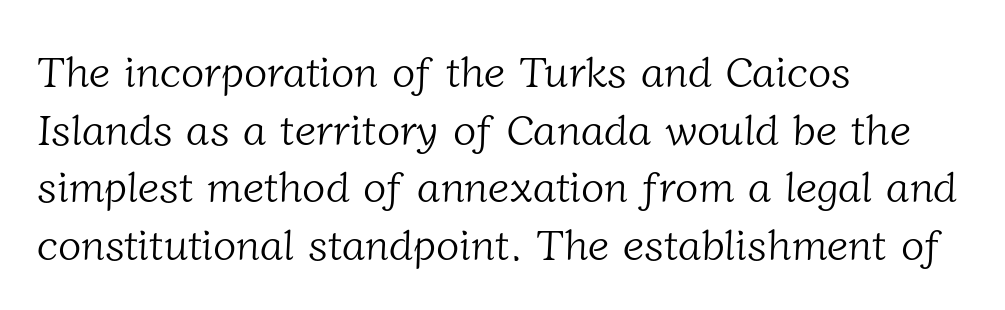
Here the glyphs are tracked normally, forming tight word shapes. A bare baseline throughout the passage. Typographically, this falls in the serif category. The lines sit at an ordinary, default distance from one another. This sample has the flowing, uneven cadence of proportional lettering.
